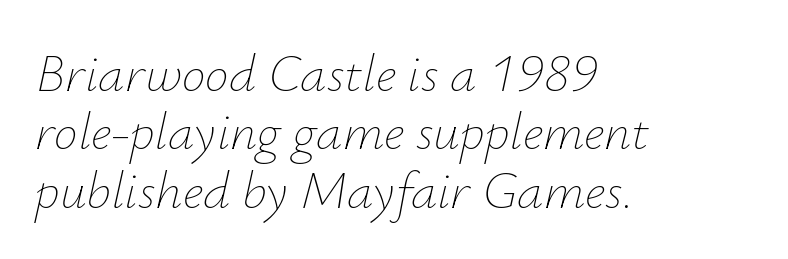
The rendering uses natural spacing where letterforms have individual widths. Line starts are locked; line ends wander. Regarding leading, the lines here are crowded together. Nobody touched the tracking dial on this one. The cut favours lightness, reaching ordinary text weight at its darkest. Nobody drew a line under any word here.
